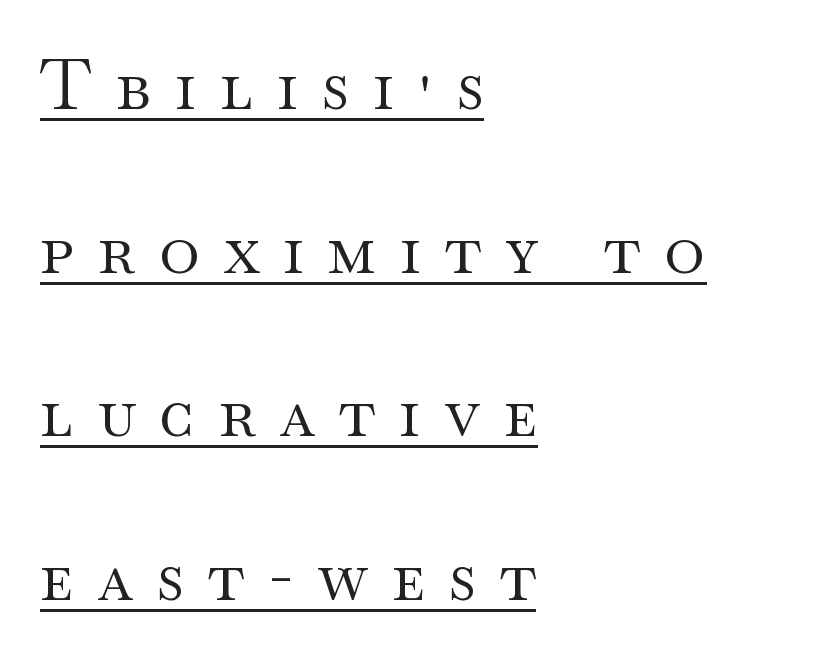
The image shows 69 px regular-weight, wide serif type, upright; set left-aligned, loose line spacing (2.37x), unusually wide letter spacing (+0.35 em), underlined; medium stroke contrast and a small x-height.
